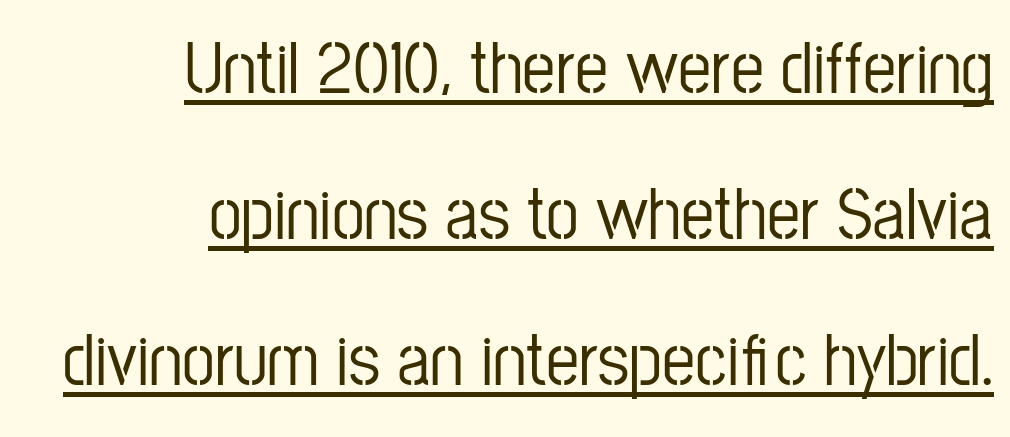
{"serif": "no", "italic": "no", "width": "condensed", "stroke_contrast": "low", "x_height": "medium", "monospaced": "no", "underline": "yes", "align": "right", "line_spacing": "loose", "line_spacing_ratio": 1.97, "letter_spacing": "normal", "letter_spacing_em": 0.0, "glyph_px": 74}
